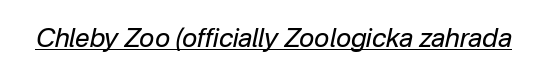
Q: Is the text bold? A: No.
Q: Is the text italic (slanted)? A: Yes, it leans right by about 12 degrees.
Q: Is the text underlined? A: Yes.
Q: Is the spacing between letters normal or unusually wide? A: Normal.
